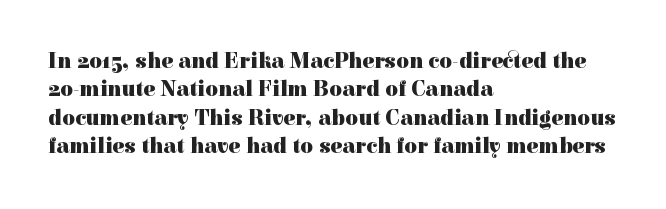
Q: Is the text bold? A: Yes.
Q: Is the text italic (slanted)? A: No, it is upright.
Q: Is the text underlined? A: No.
Q: How is the paragraph aligned? A: Left-aligned.
Q: Is the spacing between letters normal or unusually wide? A: Normal.
Q: Is the spacing between lines tight, normal or loose? A: Normal.
